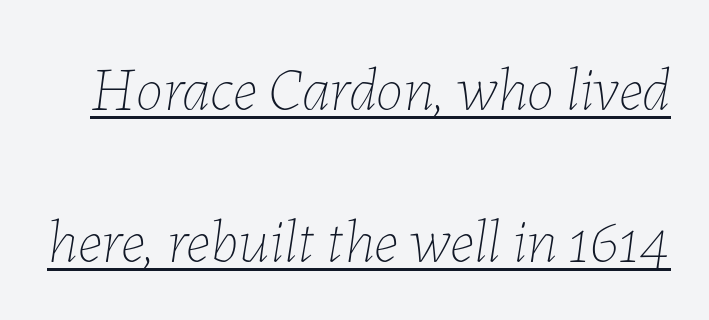
The image shows 62 px thin type, italic (leaning right); set loose line spacing (2.45x), normal letter spacing, underlined; low stroke contrast and a medium x-height.
